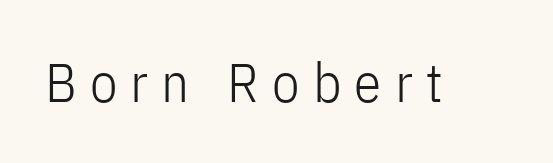
Q: Is the text bold? A: No.
Q: Is the text italic (slanted)? A: No, it is upright.
Q: Is the typeface a serif or a sans-serif typeface? A: Sans-serif.
Q: Is the text underlined? A: No.
Q: Is the spacing between letters normal or unusually wide? A: Unusually wide.
Q: Width (condensed, normal, or wide)? A: Condensed.
Q: Stroke contrast? A: Low.
Q: x-height? A: Medium.
Q: Monospaced? A: No.
